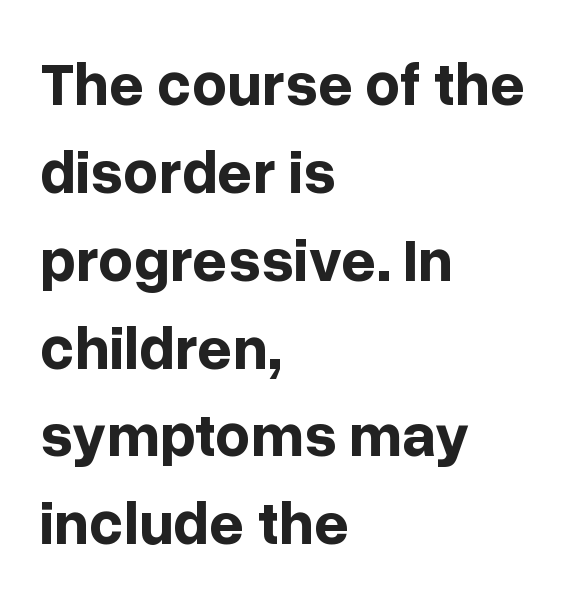
Q: Is the text bold? A: Yes.
Q: Is the text italic (slanted)? A: No, it is upright.
Q: Is the typeface a serif or a sans-serif typeface? A: Sans-serif.
Q: Is the text underlined? A: No.
Q: How is the paragraph aligned? A: Left-aligned.
Q: Is the spacing between letters normal or unusually wide? A: Normal.
Q: Is the spacing between lines tight, normal or loose? A: Normal.
Q: Width (condensed, normal, or wide)? A: Normal.
Q: Stroke contrast? A: Low.
Q: x-height? A: Medium.
Q: Monospaced? A: No.
